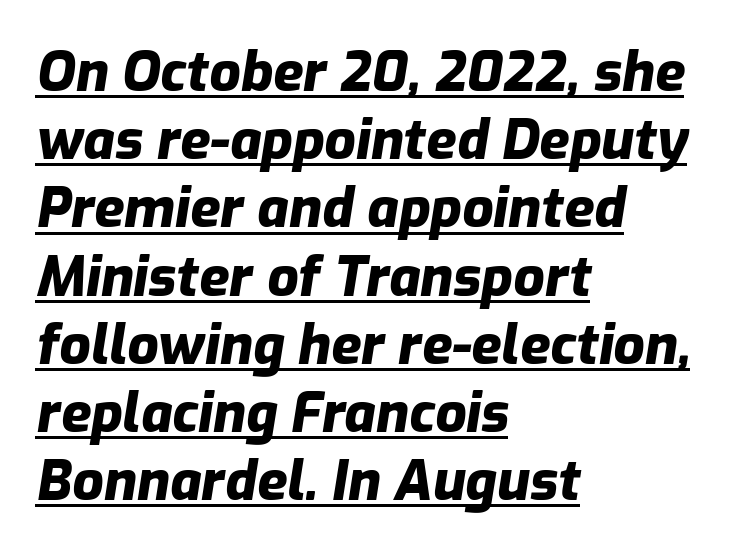
This sample has the flowing, uneven cadence of proportional lettering. You can see a thin bar hugging the bottom of the glyphs. Compared with ordinary roman type, these characters are visibly tilted. The tracking reads as untouched default to a designer's eye.
